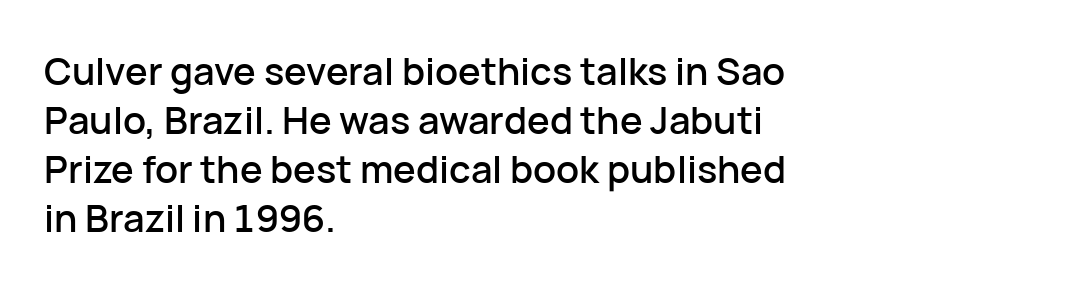
Q: Is the text italic (slanted)? A: No, it is upright.
Q: Is the typeface a serif or a sans-serif typeface? A: Sans-serif.
Q: Is the text underlined? A: No.
Q: How is the paragraph aligned? A: Left-aligned.
Q: Is the spacing between letters normal or unusually wide? A: Normal.
Q: Is the spacing between lines tight, normal or loose? A: Normal.
Q: Width (condensed, normal, or wide)? A: Normal.
Q: Stroke contrast? A: Low.
Q: x-height? A: Medium.
Q: Monospaced? A: No.
